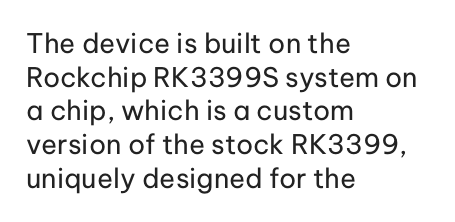
Q: Is the text bold? A: No.
Q: Is the text italic (slanted)? A: No, it is upright.
Q: Is the text underlined? A: No.
Q: How is the paragraph aligned? A: Left-aligned.
Q: Is the spacing between letters normal or unusually wide? A: Normal.
Q: Is the spacing between lines tight, normal or loose? A: Normal.
